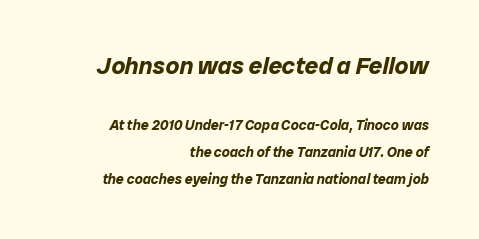
The image shows 24 px bold type, italic (leaning right); set right-aligned, loose line spacing (1.93x), normal letter spacing, not underlined; the first (top) block is 1.71x larger.
